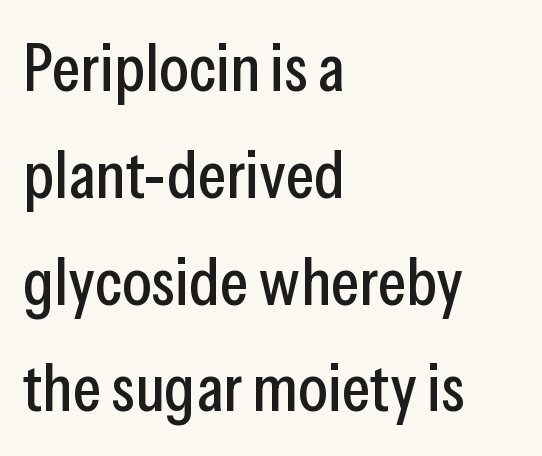
This sample has the flowing, uneven cadence of proportional lettering. Regarding leading, the lines here are spaced in the standard way. Upright lettering throughout. The passage shown has conventional tracking throughout.
